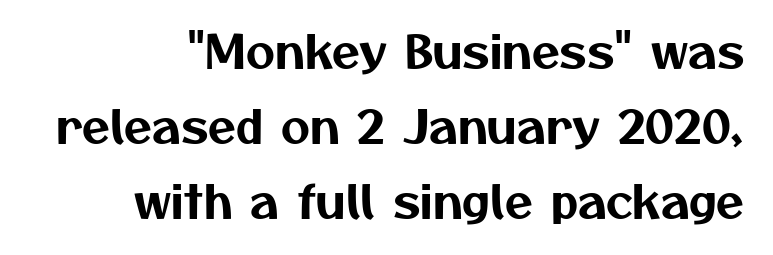
Q: Is the typeface a serif or a sans-serif typeface? A: Sans-serif.
Q: Is the text underlined? A: No.
Q: Is the spacing between letters normal or unusually wide? A: Normal.
Q: Is the spacing between lines tight, normal or loose? A: Normal.
Q: Width (condensed, normal, or wide)? A: Normal.
Q: Stroke contrast? A: Medium.
Q: x-height? A: Medium.
Q: Monospaced? A: No.
